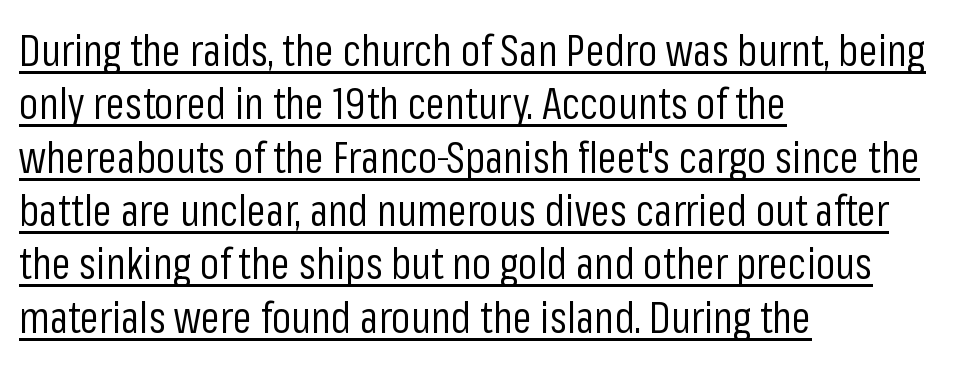
Q: Is the text bold? A: No.
Q: Is the text italic (slanted)? A: No, it is upright.
Q: Is the typeface a serif or a sans-serif typeface? A: Sans-serif.
Q: Is the text underlined? A: Yes.
Q: How is the paragraph aligned? A: Left-aligned.
Q: Is the spacing between letters normal or unusually wide? A: Normal.
Q: Width (condensed, normal, or wide)? A: Condensed.
Q: Stroke contrast? A: Low.
Q: x-height? A: Medium.
Q: Monospaced? A: No.
